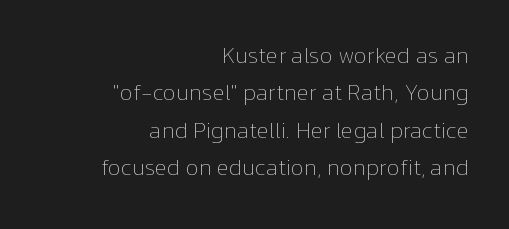
{"italic": "no", "bold": "no", "underline": "no", "align": "right", "line_spacing": "normal", "line_spacing_ratio": 1.63, "letter_spacing": "normal", "letter_spacing_em": 0.0, "glyph_px": 23}
